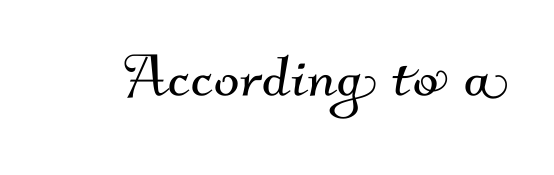
Q: Is the typeface a serif or a sans-serif typeface? A: Sans-serif.
Q: Is the text underlined? A: No.
Q: Is the spacing between letters normal or unusually wide? A: Normal.
Q: Width (condensed, normal, or wide)? A: Normal.
Q: Stroke contrast? A: Medium.
Q: x-height? A: Small.
Q: Monospaced? A: No.
